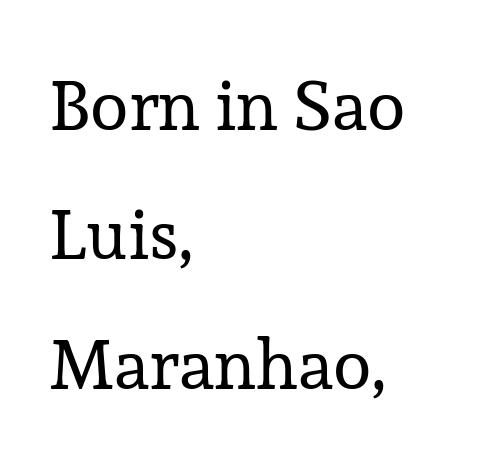
{"serif": "yes", "italic": "no", "bold": "no", "weight": "regular", "width": "normal", "stroke_contrast": "low", "x_height": "medium", "monospaced": "no", "underline": "no", "align": "left", "line_spacing_ratio": 1.85, "letter_spacing": "normal", "letter_spacing_em": 0.0, "glyph_px": 70}
